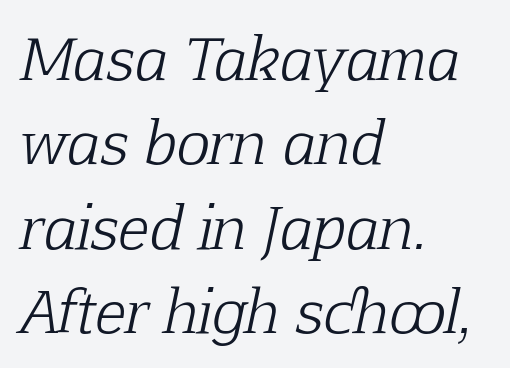
The image shows 57 px light serif type, italic (leaning right); set left-aligned, normal line spacing (1.48x), normal letter spacing, not underlined; low stroke contrast and a medium x-height.
